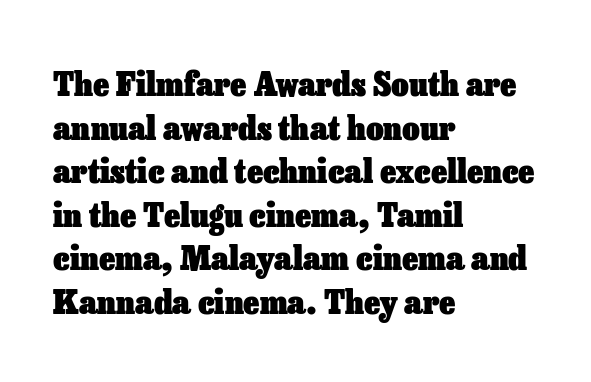
The type sits square on the baseline with zero lean. Observe the ordinary spacing: letters are neighbours, not strangers. Where is the straight margin? On the left. A dark, heavy texture on the line: the type is bold.
